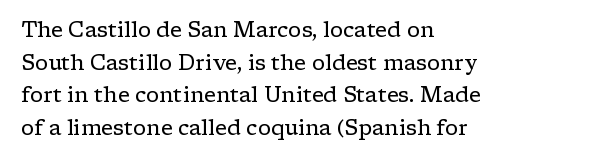
Q: Is the text bold? A: No.
Q: Is the text italic (slanted)? A: No, it is upright.
Q: Is the text underlined? A: No.
Q: How is the paragraph aligned? A: Left-aligned.
Q: Is the spacing between letters normal or unusually wide? A: Normal.
Q: Is the spacing between lines tight, normal or loose? A: Normal.
